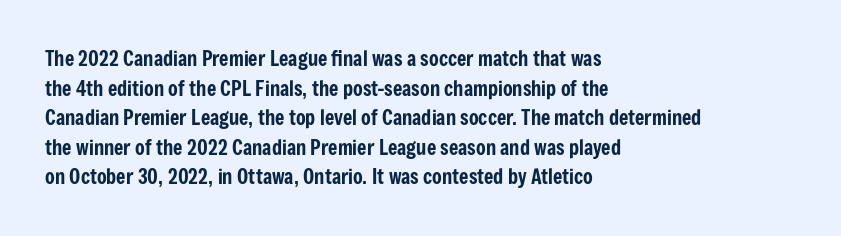
The words here are not underlined. Compared with typical paragraphs, the rows here are spaced about the same. Leftover space on each line is placed entirely after the last word. Students, note that the glyphs here touch the page at normal intervals. Italic: no, the glyphs are upright roman.
